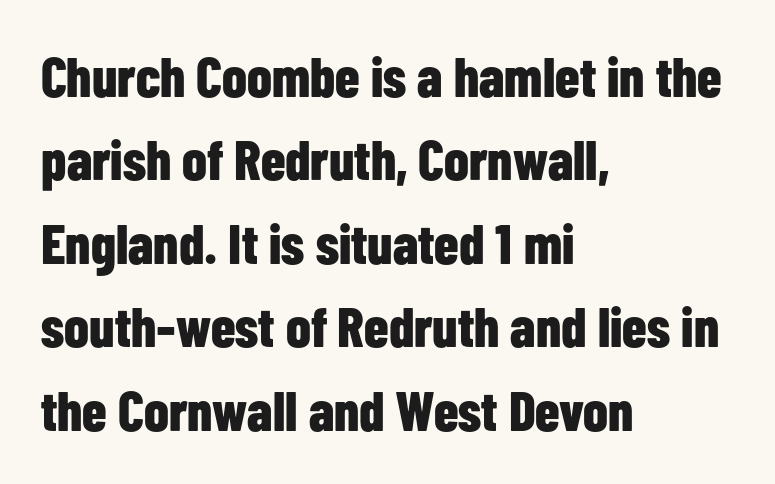
The image shows 56 px bold, condensed sans-serif type, upright; set left-aligned, normal line spacing (1.49x), normal letter spacing, not underlined; low stroke contrast and a medium x-height.
